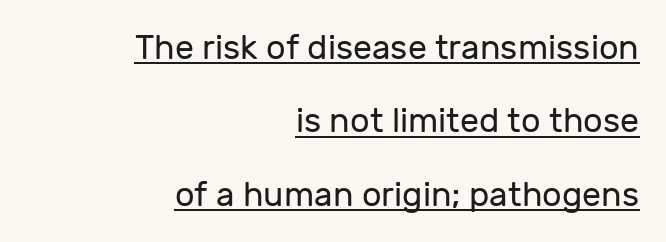
Compared with undecorated copy, this sample adds a rule below the words. No extra tracking has been applied to these lines. Leading: increased. Nothing heavy about these letters — not bold at all. Notice how the passage keeps a crisp vertical edge on the right only. Rendered with straight, roman letterforms.
